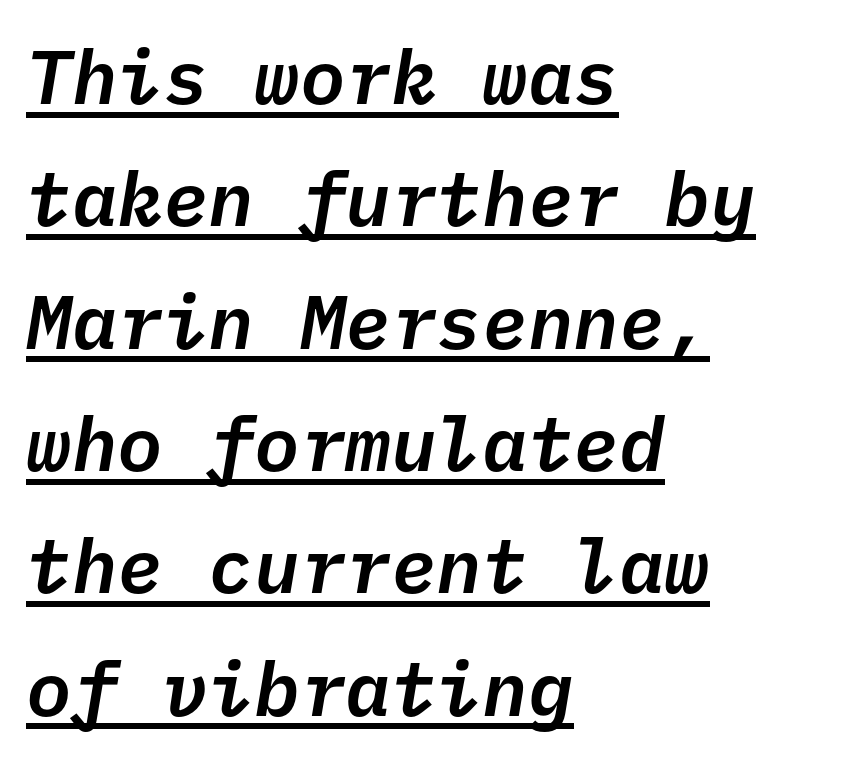
{"italic": "yes", "lean": "right", "slant_degrees": 10, "width": "normal", "stroke_contrast": "low", "x_height": "medium", "monospaced": "yes", "underline": "yes", "align": "left", "line_spacing": "normal", "line_spacing_ratio": 1.61, "letter_spacing": "normal", "letter_spacing_em": 0.0, "glyph_px": 76}
